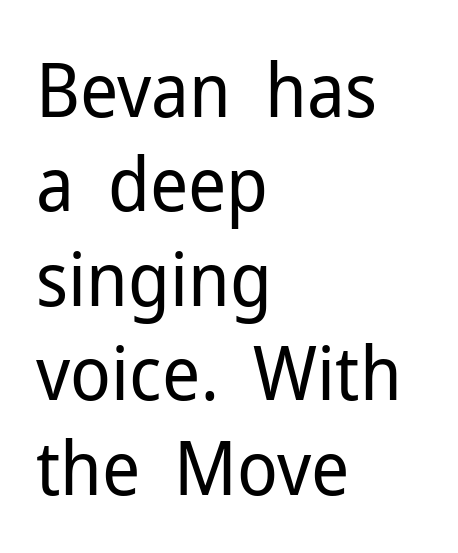
{"serif": "no", "italic": "no", "bold": "no", "weight": "regular", "width": "normal", "stroke_contrast": "low", "x_height": "medium", "monospaced": "no", "underline": "no", "align": "left", "line_spacing": "normal", "line_spacing_ratio": 1.26, "letter_spacing": "normal", "letter_spacing_em": 0.0, "glyph_px": 75}
